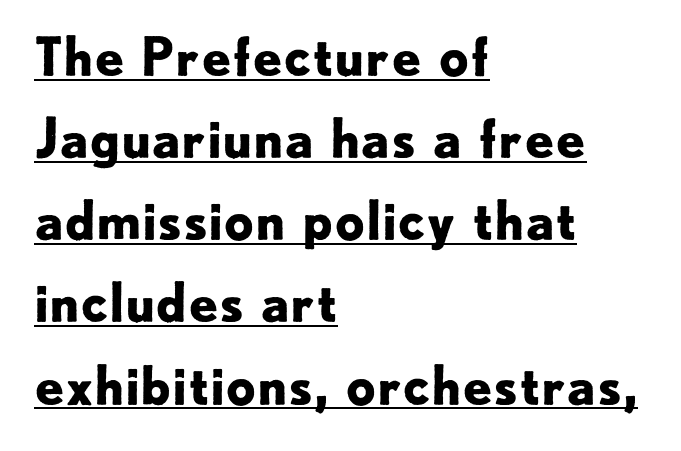
{"serif": "no", "italic": "no", "bold": "yes", "weight": "bold", "width": "normal", "stroke_contrast": "low", "x_height": "small", "monospaced": "no", "underline": "yes", "align": "left", "line_spacing": "normal", "line_spacing_ratio": 1.55, "letter_spacing": "normal", "letter_spacing_em": 0.0, "glyph_px": 53}
